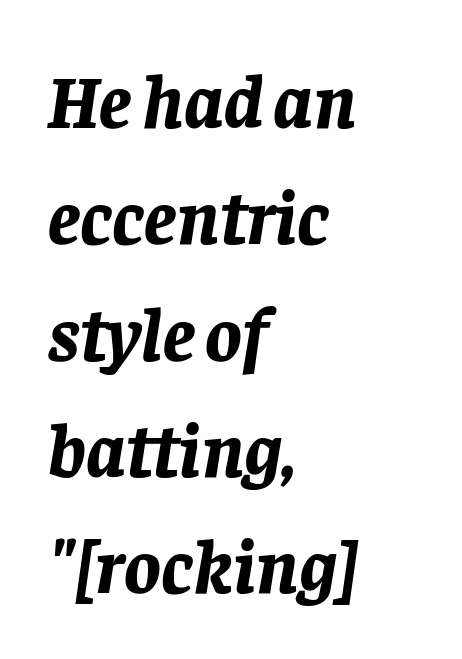
Unmarked baselines from the first word to the last. The type is set solid horizontally, with unmodified tracking. One-word summary of the alignment: left. Slanted lettering throughout. These lines carry a lot of weight — the face is fully bold.
